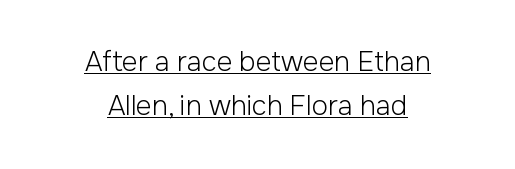
{"italic": "no", "bold": "no", "underline": "yes", "align": "center", "line_spacing": "normal", "line_spacing_ratio": 1.64, "letter_spacing": "normal", "letter_spacing_em": 0.0, "glyph_px": 27}
